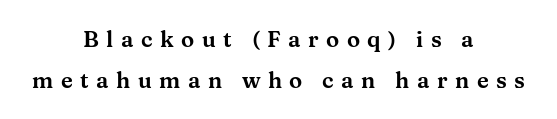
{"italic": "no", "underline": "no", "align": "center", "line_spacing_ratio": 1.85, "letter_spacing": "wide", "letter_spacing_em": 0.34, "glyph_px": 22}
